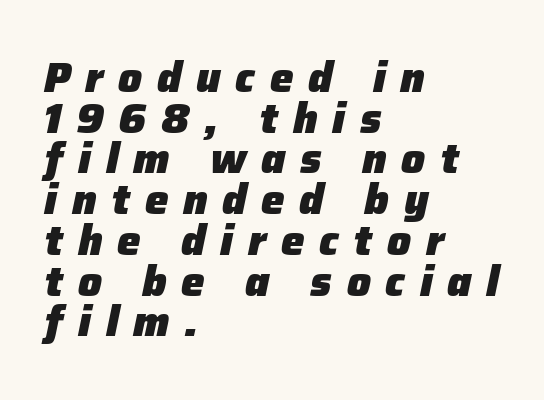
{"italic": "yes", "lean": "right", "slant_degrees": 12, "bold": "yes", "weight": "heavy", "width": "normal", "stroke_contrast": "low", "x_height": "medium", "monospaced": "no", "underline": "no", "align": "left", "line_spacing": "tight", "line_spacing_ratio": 0.97, "letter_spacing": "wide", "letter_spacing_em": 0.35, "glyph_px": 42}
